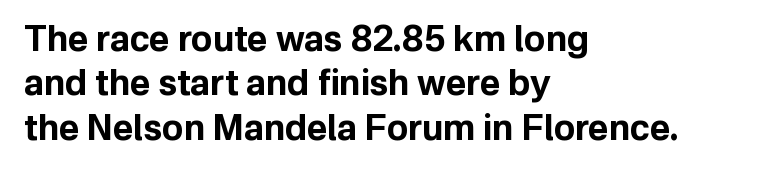
Q: Is the text bold? A: Yes.
Q: Is the text italic (slanted)? A: No, it is upright.
Q: Is the typeface a serif or a sans-serif typeface? A: Sans-serif.
Q: Is the text underlined? A: No.
Q: How is the paragraph aligned? A: Left-aligned.
Q: Is the spacing between letters normal or unusually wide? A: Normal.
Q: Is the spacing between lines tight, normal or loose? A: Normal.
Q: Width (condensed, normal, or wide)? A: Normal.
Q: Stroke contrast? A: Low.
Q: x-height? A: Medium.
Q: Monospaced? A: No.
